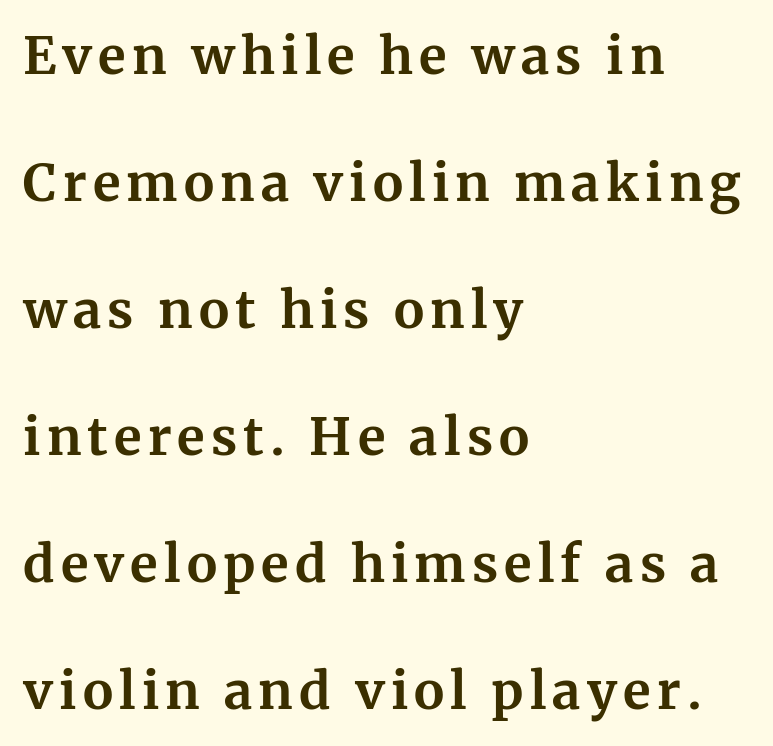
The image shows 51 px bold serif type, upright; set left-aligned, loose line spacing (2.49x), not underlined; medium stroke contrast and a medium x-height.
